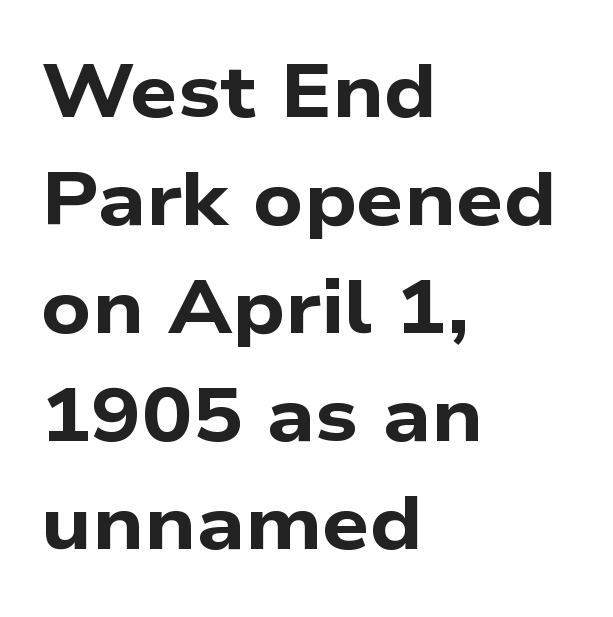
Q: Is the text bold? A: Yes.
Q: Is the typeface a serif or a sans-serif typeface? A: Sans-serif.
Q: Is the text underlined? A: No.
Q: How is the paragraph aligned? A: Left-aligned.
Q: Is the spacing between letters normal or unusually wide? A: Normal.
Q: Is the spacing between lines tight, normal or loose? A: Normal.
Q: Width (condensed, normal, or wide)? A: Wide.
Q: Stroke contrast? A: Low.
Q: x-height? A: Medium.
Q: Monospaced? A: No.
